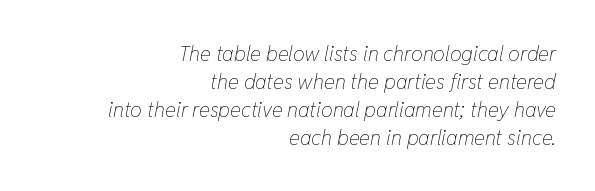
Q: Is the text bold? A: No.
Q: Is the text italic (slanted)? A: Yes, it leans right by about 11 degrees.
Q: Is the text underlined? A: No.
Q: How is the paragraph aligned? A: Right-aligned.
Q: Is the spacing between letters normal or unusually wide? A: Normal.
Q: Is the spacing between lines tight, normal or loose? A: Normal.
